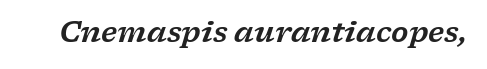
{"serif": "yes", "italic": "yes", "lean": "right", "slant_degrees": 17, "width": "wide", "stroke_contrast": "low", "x_height": "medium", "monospaced": "no", "underline": "no", "letter_spacing": "normal", "letter_spacing_em": 0.0, "glyph_px": 28}
